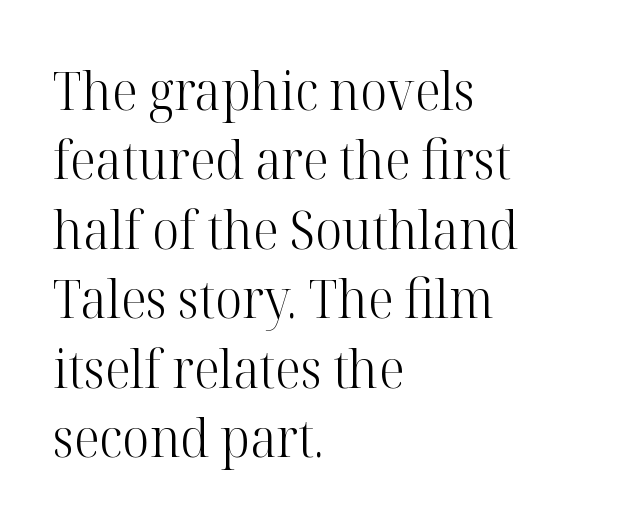
Q: Is the text bold? A: No.
Q: Is the text italic (slanted)? A: No, it is upright.
Q: Is the typeface a serif or a sans-serif typeface? A: Serif.
Q: Is the text underlined? A: No.
Q: How is the paragraph aligned? A: Left-aligned.
Q: Is the spacing between letters normal or unusually wide? A: Normal.
Q: Is the spacing between lines tight, normal or loose? A: Normal.
Q: Width (condensed, normal, or wide)? A: Normal.
Q: Stroke contrast? A: High.
Q: x-height? A: Medium.
Q: Monospaced? A: No.
